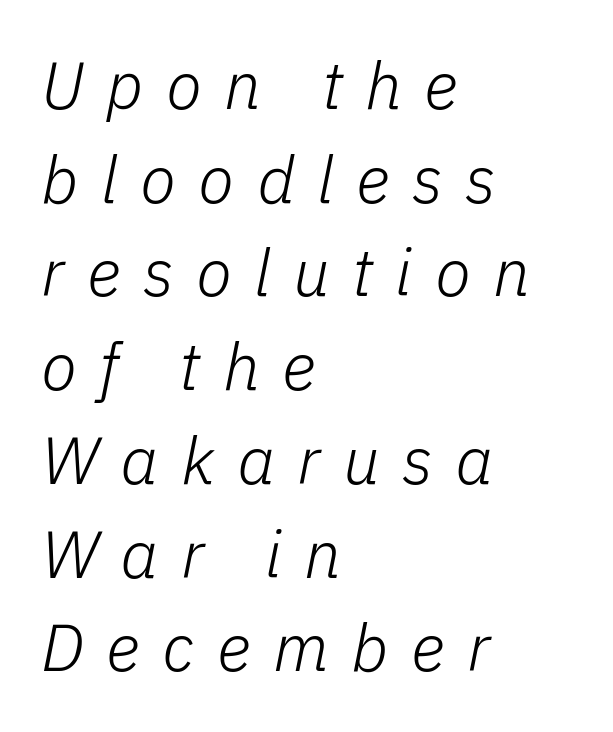
Q: Is the text bold? A: No.
Q: Is the text italic (slanted)? A: Yes, it leans right by about 11 degrees.
Q: Is the text underlined? A: No.
Q: How is the paragraph aligned? A: Left-aligned.
Q: Is the spacing between letters normal or unusually wide? A: Unusually wide.
Q: Is the spacing between lines tight, normal or loose? A: Normal.
Q: Width (condensed, normal, or wide)? A: Normal.
Q: Stroke contrast? A: Low.
Q: x-height? A: Medium.
Q: Monospaced? A: No.
